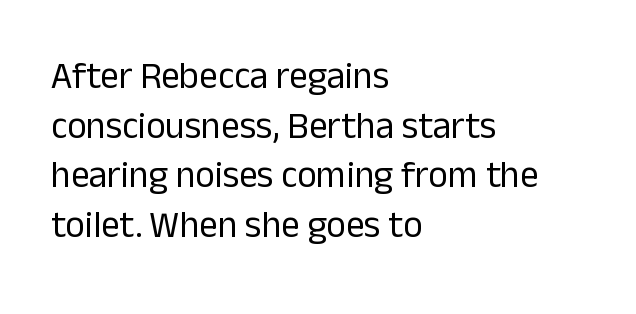
{"serif": "no", "italic": "no", "bold": "no", "weight": "regular", "width": "normal", "stroke_contrast": "low", "x_height": "medium", "monospaced": "no", "underline": "no", "align": "left", "line_spacing": "normal", "line_spacing_ratio": 1.34, "letter_spacing": "normal", "letter_spacing_em": 0.0, "glyph_px": 37}
